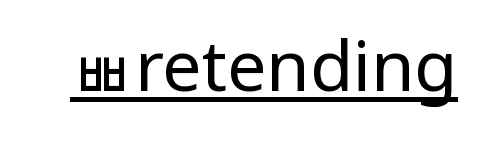
Each word holds together tightly as a unit, with standard inter-letter gaps. Weight class: somewhere from thin through regular. The letters stand straight up with perfectly vertical stems. A rule runs beneath these lines of type. This rendering employs a face without finishing strokes, i.e., a sans-serif.
